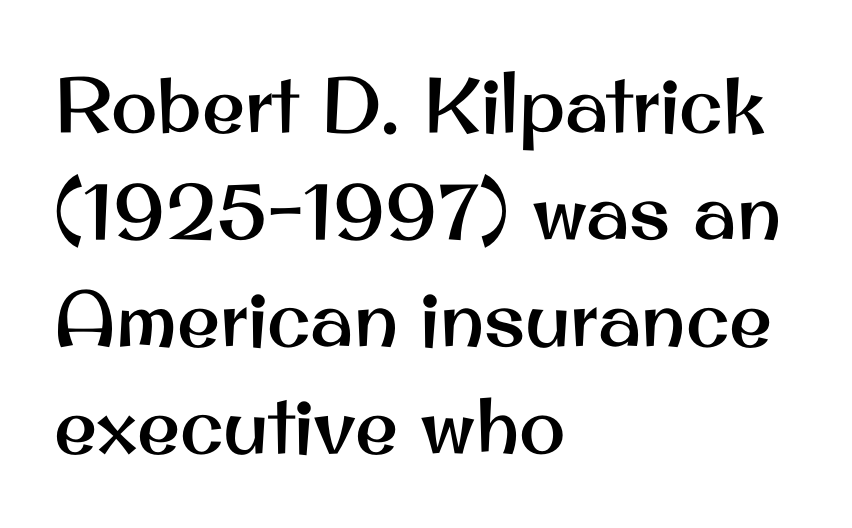
The passage shown has conventional tracking throughout. These lines were composed using upright roman letters. Vertical spacing — default. Proportional: the letters do not fall into vertical columns. Regarding serifs, this sample does without them. Compared with a centered layout, this one pins lines to the left instead.
